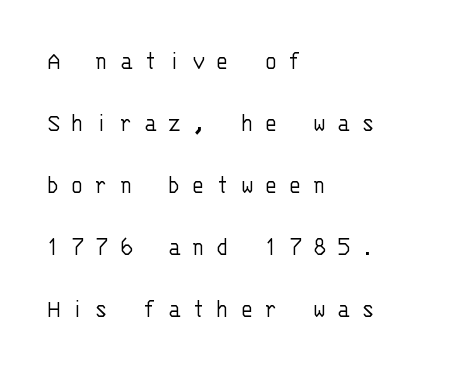
Q: Is the text bold? A: No.
Q: Is the text italic (slanted)? A: No, it is upright.
Q: Is the text underlined? A: No.
Q: How is the paragraph aligned? A: Left-aligned.
Q: Is the spacing between letters normal or unusually wide? A: Unusually wide.
Q: Is the spacing between lines tight, normal or loose? A: Loose.
